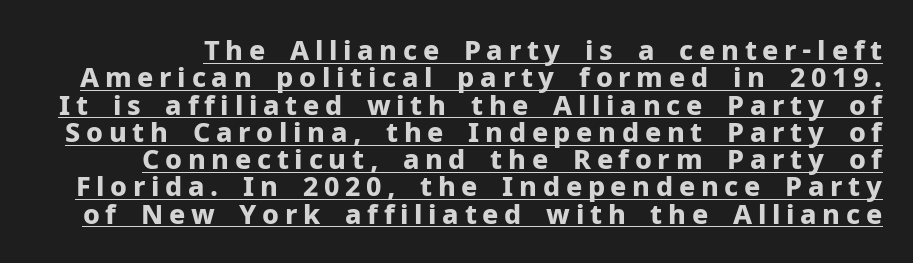
Is the letter spacing exaggerated? Yes — the characters are pushed far apart. Italic: no, the glyphs are upright roman. The line-height multiplier appears low, near solid setting. Every word sits above its own underline.
